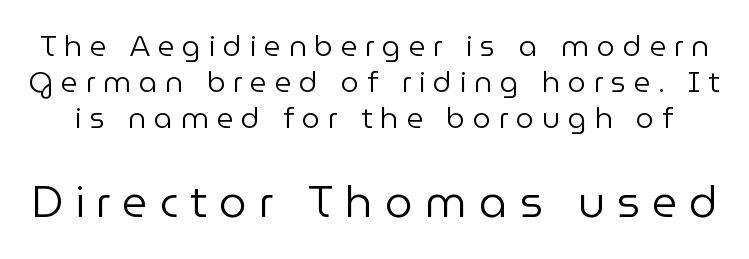
{"serif": "no", "italic": "no", "bold": "no", "weight": "regular", "width": "normal", "stroke_contrast": "low", "x_height": "medium", "monospaced": "no", "underline": "no", "line_spacing": "normal", "line_spacing_ratio": 1.25, "letter_spacing": "wide", "letter_spacing_em": 0.27, "larger_block": "second", "size_ratio": 1.52, "glyph_px": 44}
